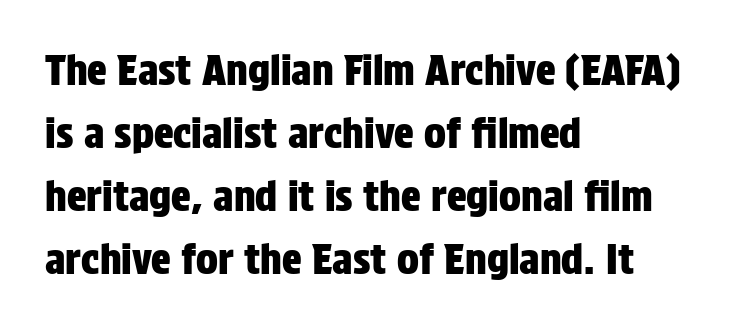
{"serif": "no", "italic": "no", "width": "condensed", "stroke_contrast": "low", "x_height": "large", "monospaced": "no", "underline": "no", "align": "left", "line_spacing": "normal", "line_spacing_ratio": 1.54, "letter_spacing": "normal", "letter_spacing_em": 0.0, "glyph_px": 41}
